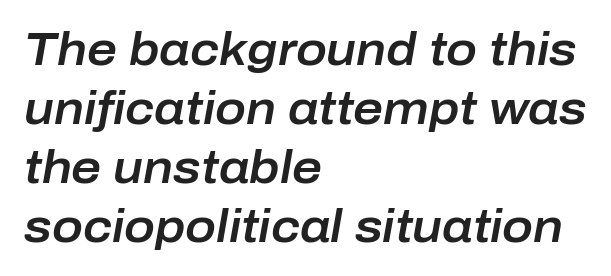
The rows are spaced the way most documents space them. The passage shown is typed in a proportional face where columns would drift. Style check: oblique. Horizontal alignment here is leftward, the default for most running prose. Clear beneath every line of the passage.
